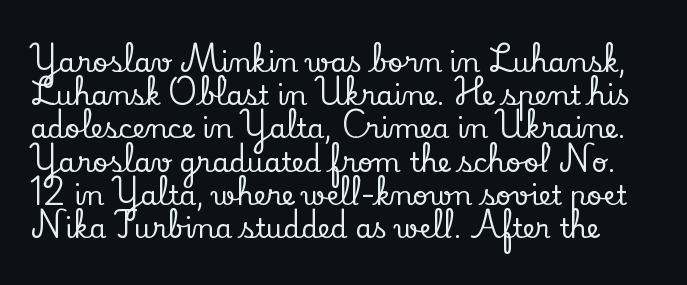
Q: Is the text italic (slanted)? A: No, it is upright.
Q: Is the text underlined? A: No.
Q: Is the spacing between letters normal or unusually wide? A: Normal.
